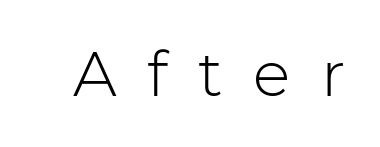
The gaps between neighbouring characters are conspicuously large. Vertical strokes here are truly vertical. Stem width sits at or under what a default text font uses. Serifs: no, the terminals of the letterforms are clean. Is this a fixed-width face? No — the glyphs have proportional, varying widths.
